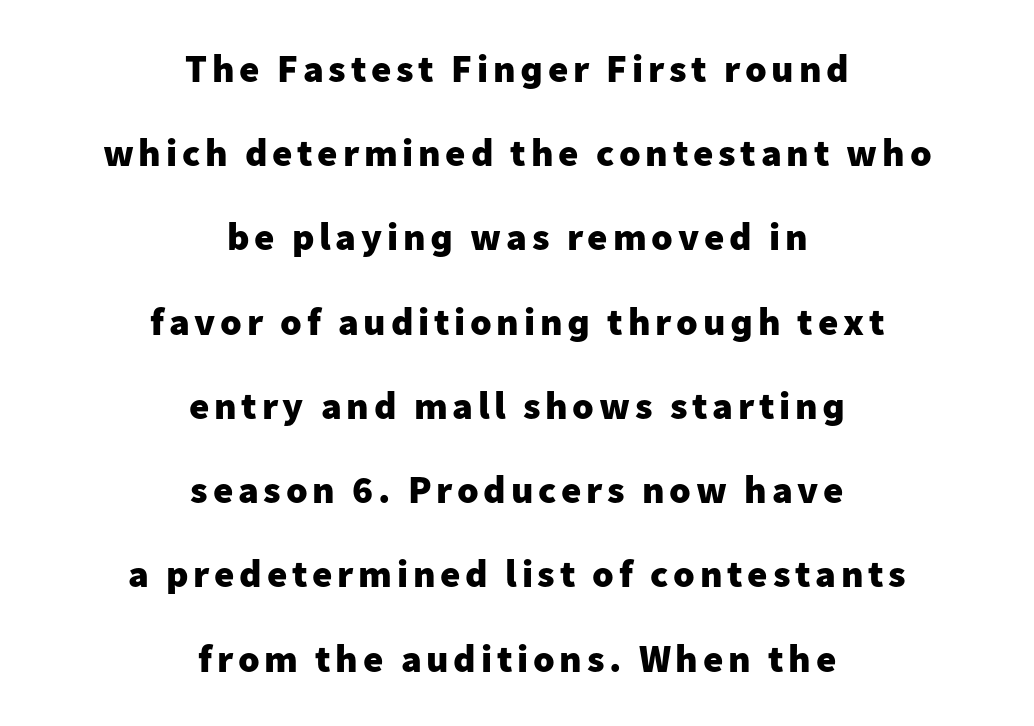
Q: Is the text bold? A: Yes.
Q: Is the text italic (slanted)? A: No, it is upright.
Q: Is the typeface a serif or a sans-serif typeface? A: Sans-serif.
Q: Is the text underlined? A: No.
Q: How is the paragraph aligned? A: Centered.
Q: Is the spacing between lines tight, normal or loose? A: Loose.
Q: Width (condensed, normal, or wide)? A: Normal.
Q: Stroke contrast? A: Low.
Q: x-height? A: Medium.
Q: Monospaced? A: No.
